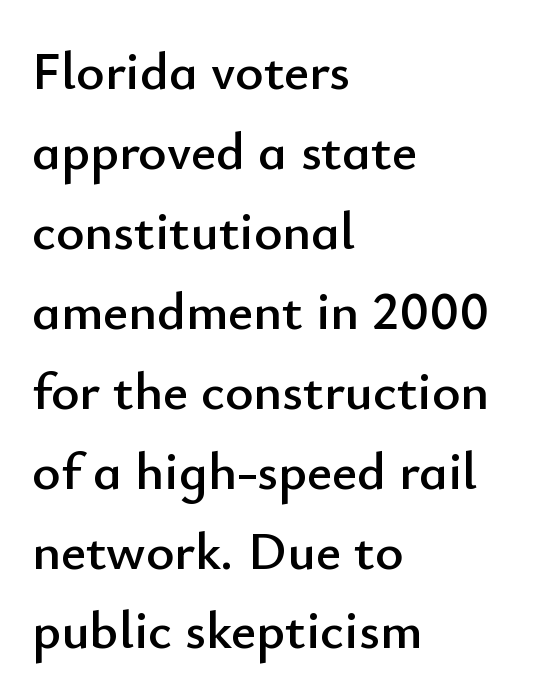
Ascenders rise straight up at ninety degrees. This sample keeps an unexceptional amount of space between lines. Here the designer chose a conventional face with non-uniform glyph widths. In terms of letterspacing, this is plain default setting. Are there feet on the stems? There aren't — it's a sans.
